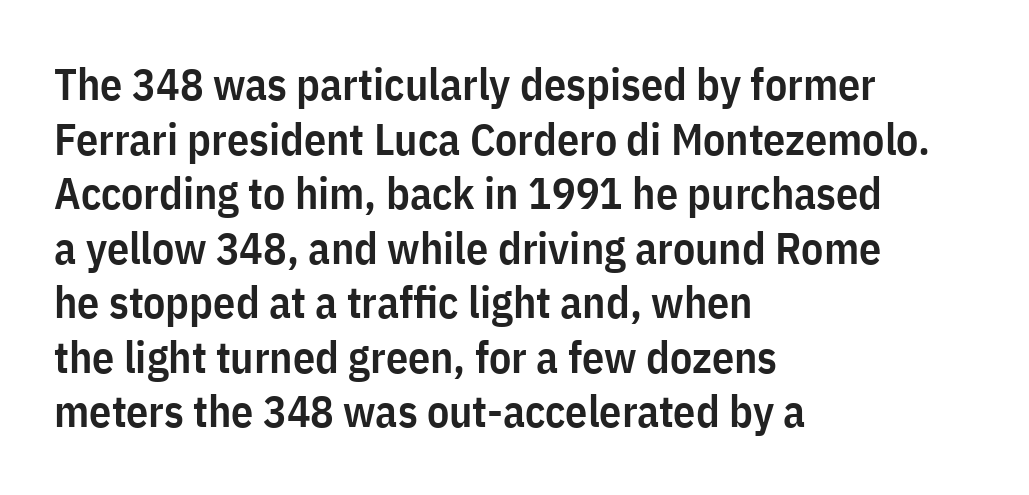
Q: Is the text bold? A: Semi-bold.
Q: Is the text italic (slanted)? A: No, it is upright.
Q: Is the typeface a serif or a sans-serif typeface? A: Sans-serif.
Q: Is the text underlined? A: No.
Q: How is the paragraph aligned? A: Left-aligned.
Q: Is the spacing between letters normal or unusually wide? A: Normal.
Q: Width (condensed, normal, or wide)? A: Condensed.
Q: Stroke contrast? A: Low.
Q: x-height? A: Medium.
Q: Monospaced? A: No.
